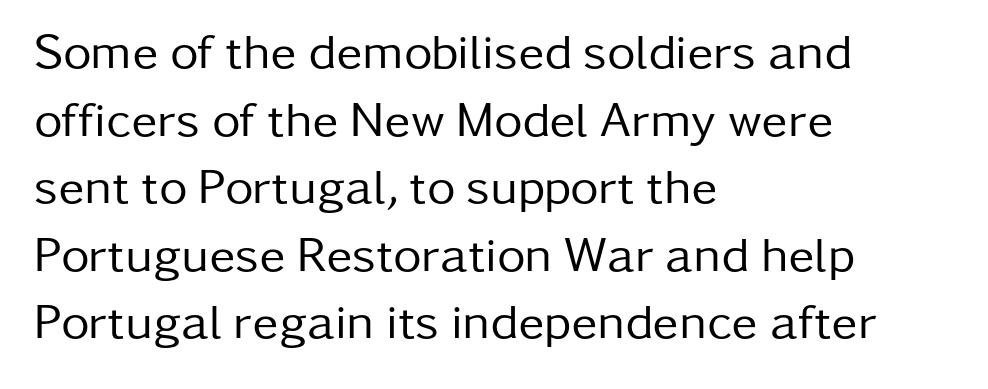
The image shows 49 px regular-weight sans-serif type, upright; set left-aligned, normal line spacing (1.38x), normal letter spacing, not underlined; low stroke contrast and a medium x-height.
